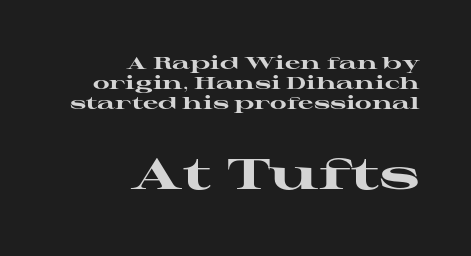
The image shows 43 px heavy, wide serif type, upright; set right-aligned, line spacing 1.17x, normal letter spacing, not underlined; the second (bottom) block is 2.53x larger; high stroke contrast and a medium x-height.
